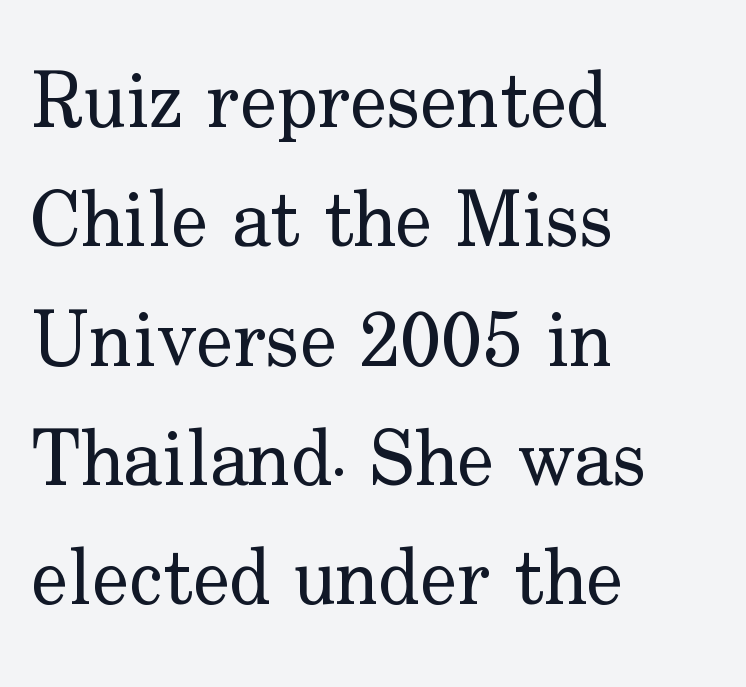
The image shows 78 px regular-weight serif type, upright; set left-aligned, normal line spacing (1.53x), normal letter spacing, not underlined; low stroke contrast and a small x-height.
